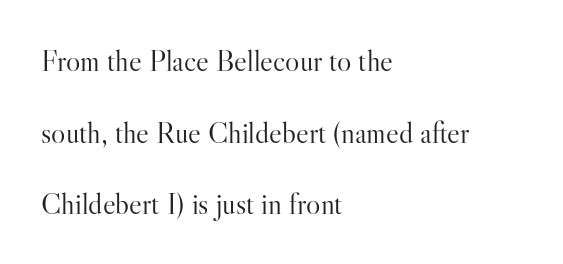
Q: Is the text bold? A: No.
Q: Is the text italic (slanted)? A: No, it is upright.
Q: Is the typeface a serif or a sans-serif typeface? A: Serif.
Q: Is the text underlined? A: No.
Q: How is the paragraph aligned? A: Left-aligned.
Q: Is the spacing between letters normal or unusually wide? A: Normal.
Q: Is the spacing between lines tight, normal or loose? A: Loose.
Q: Width (condensed, normal, or wide)? A: Normal.
Q: Stroke contrast? A: High.
Q: x-height? A: Small.
Q: Monospaced? A: No.
